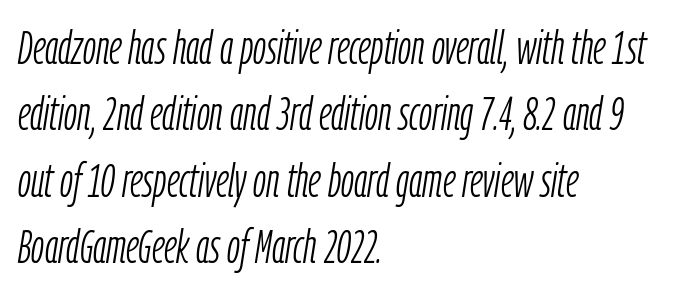
The image shows 47 px light, condensed type, italic (leaning right); set left-aligned, normal line spacing (1.41x), normal letter spacing, not underlined; low stroke contrast and a medium x-height.
